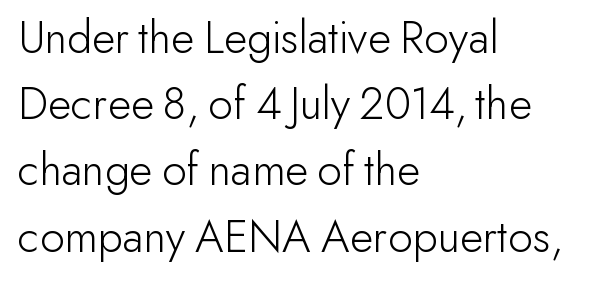
{"serif": "no", "italic": "no", "bold": "no", "weight": "light", "width": "normal", "stroke_contrast": "low", "x_height": "small", "monospaced": "no", "underline": "no", "align": "left", "line_spacing": "normal", "line_spacing_ratio": 1.38, "letter_spacing": "normal", "letter_spacing_em": 0.0, "glyph_px": 48}
